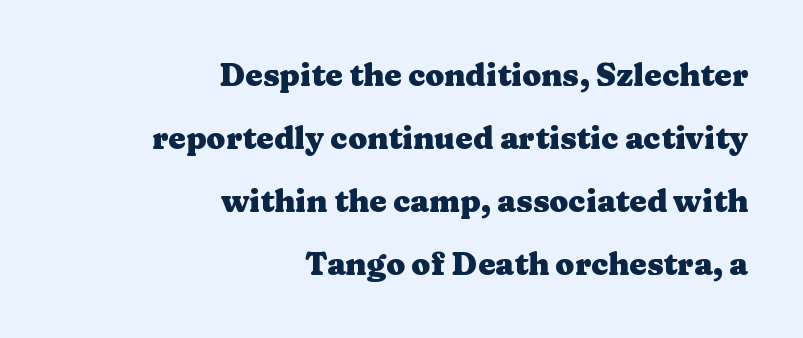
{"serif": "yes", "italic": "no", "bold": "yes", "weight": "heavy", "width": "wide", "stroke_contrast": "medium", "x_height": "medium", "monospaced": "no", "underline": "no", "align": "right", "line_spacing": "loose", "line_spacing_ratio": 2.03, "letter_spacing": "normal", "letter_spacing_em": 0.0, "glyph_px": 31}
